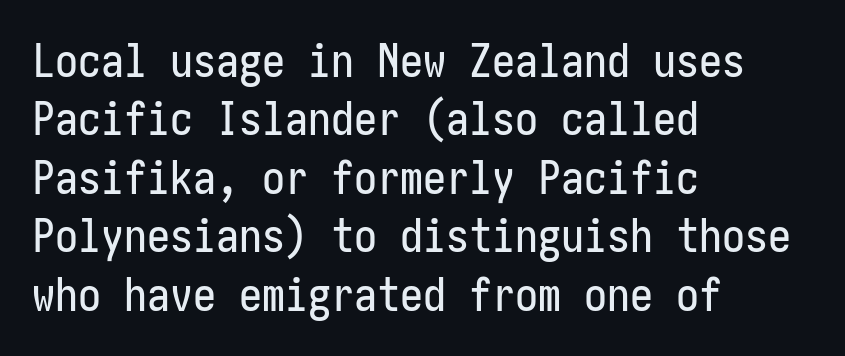
Q: Is the text italic (slanted)? A: No, it is upright.
Q: Is the typeface a serif or a sans-serif typeface? A: Sans-serif.
Q: Is the text underlined? A: No.
Q: How is the paragraph aligned? A: Left-aligned.
Q: Is the spacing between letters normal or unusually wide? A: Normal.
Q: Is the spacing between lines tight, normal or loose? A: Normal.
Q: Width (condensed, normal, or wide)? A: Condensed.
Q: Stroke contrast? A: Low.
Q: x-height? A: Medium.
